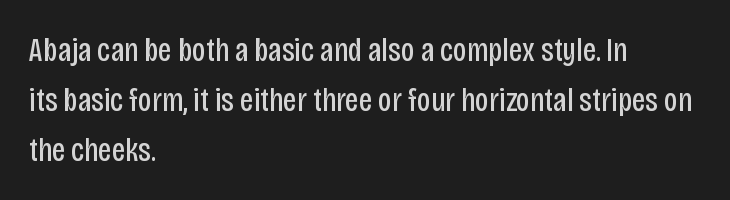
Q: Is the text bold? A: No.
Q: Is the text italic (slanted)? A: No, it is upright.
Q: Is the typeface a serif or a sans-serif typeface? A: Sans-serif.
Q: Is the text underlined? A: No.
Q: How is the paragraph aligned? A: Left-aligned.
Q: Is the spacing between letters normal or unusually wide? A: Normal.
Q: Is the spacing between lines tight, normal or loose? A: Normal.
Q: Width (condensed, normal, or wide)? A: Condensed.
Q: Stroke contrast? A: Low.
Q: x-height? A: Large.
Q: Monospaced? A: No.
